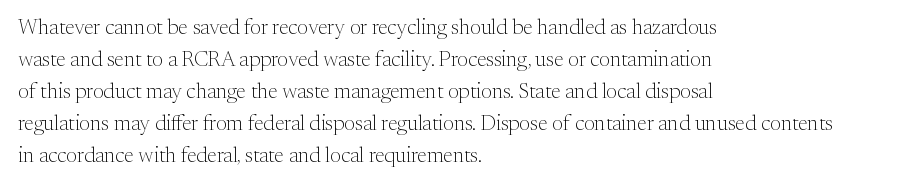
The image shows 21 px text type, upright; set left-aligned, normal line spacing (1.52x), normal letter spacing, not underlined.
